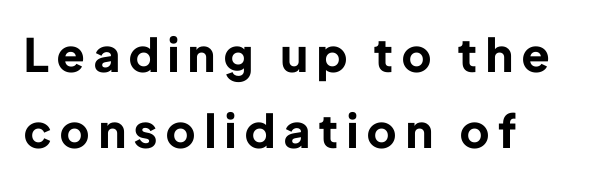
Q: Is the text bold? A: Yes.
Q: Is the text italic (slanted)? A: No, it is upright.
Q: Is the typeface a serif or a sans-serif typeface? A: Sans-serif.
Q: Is the text underlined? A: No.
Q: How is the paragraph aligned? A: Left-aligned.
Q: Is the spacing between letters normal or unusually wide? A: Unusually wide.
Q: Is the spacing between lines tight, normal or loose? A: Normal.
Q: Width (condensed, normal, or wide)? A: Normal.
Q: Stroke contrast? A: Low.
Q: x-height? A: Medium.
Q: Monospaced? A: No.
